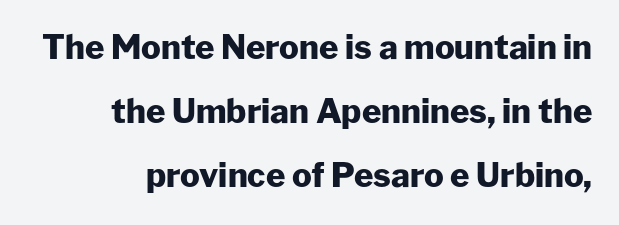
The image shows 33 px heavy sans-serif type, upright; set loose line spacing (1.94x), normal letter spacing, not underlined; low stroke contrast and a medium x-height.
